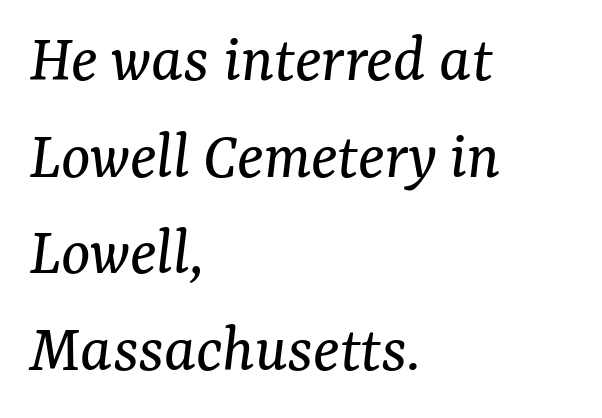
{"serif": "yes", "italic": "yes", "lean": "right", "slant_degrees": 7, "bold": "no", "weight": "regular", "width": "normal", "stroke_contrast": "medium", "x_height": "medium", "monospaced": "no", "underline": "no", "align": "left", "line_spacing": "normal", "line_spacing_ratio": 1.4, "letter_spacing": "normal", "letter_spacing_em": 0.0, "glyph_px": 69}
